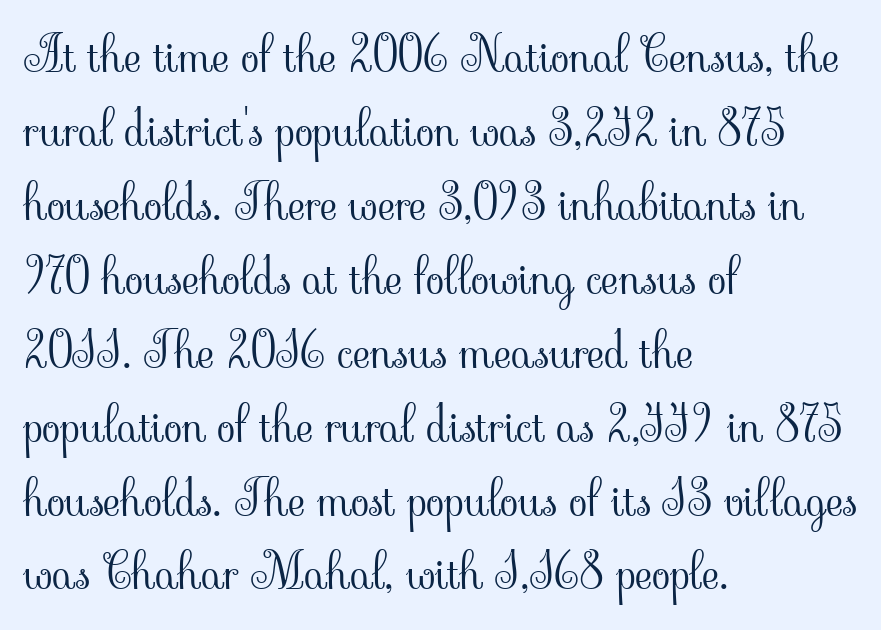
{"serif": "yes", "italic": "no", "bold": "no", "weight": "light", "width": "normal", "stroke_contrast": "low", "x_height": "small", "monospaced": "no", "underline": "no", "align": "left", "line_spacing": "normal", "line_spacing_ratio": 1.54, "letter_spacing": "normal", "letter_spacing_em": 0.0, "glyph_px": 48}
